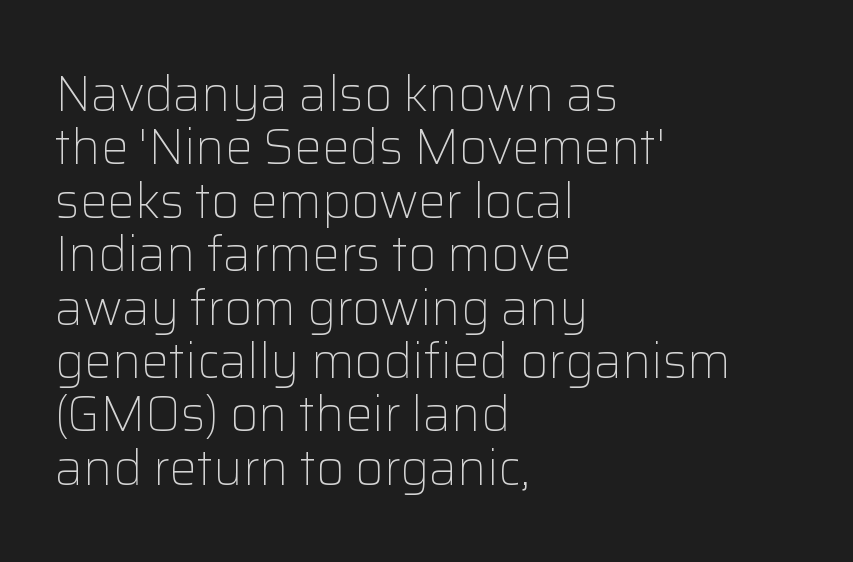
Q: Is the text bold? A: No.
Q: Is the text italic (slanted)? A: No, it is upright.
Q: Is the typeface a serif or a sans-serif typeface? A: Sans-serif.
Q: Is the text underlined? A: No.
Q: How is the paragraph aligned? A: Left-aligned.
Q: Is the spacing between letters normal or unusually wide? A: Normal.
Q: Is the spacing between lines tight, normal or loose? A: Tight.
Q: Width (condensed, normal, or wide)? A: Normal.
Q: Stroke contrast? A: Low.
Q: x-height? A: Medium.
Q: Monospaced? A: No.
